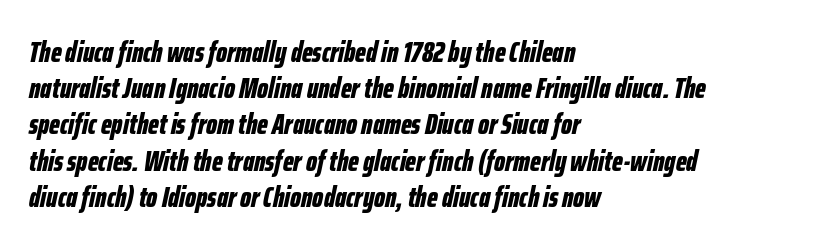
The image shows 29 px bold, condensed type, italic (leaning right); set left-aligned, normal line spacing (1.25x), normal letter spacing, not underlined; low stroke contrast and a medium x-height.
